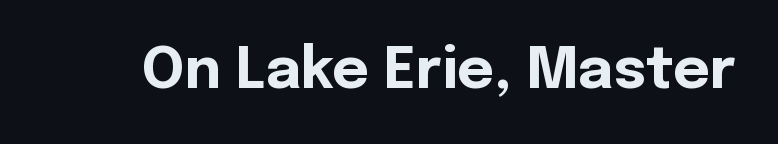
The image shows 57 px bold sans-serif type, upright; set normal letter spacing, not underlined; a medium x-height.
